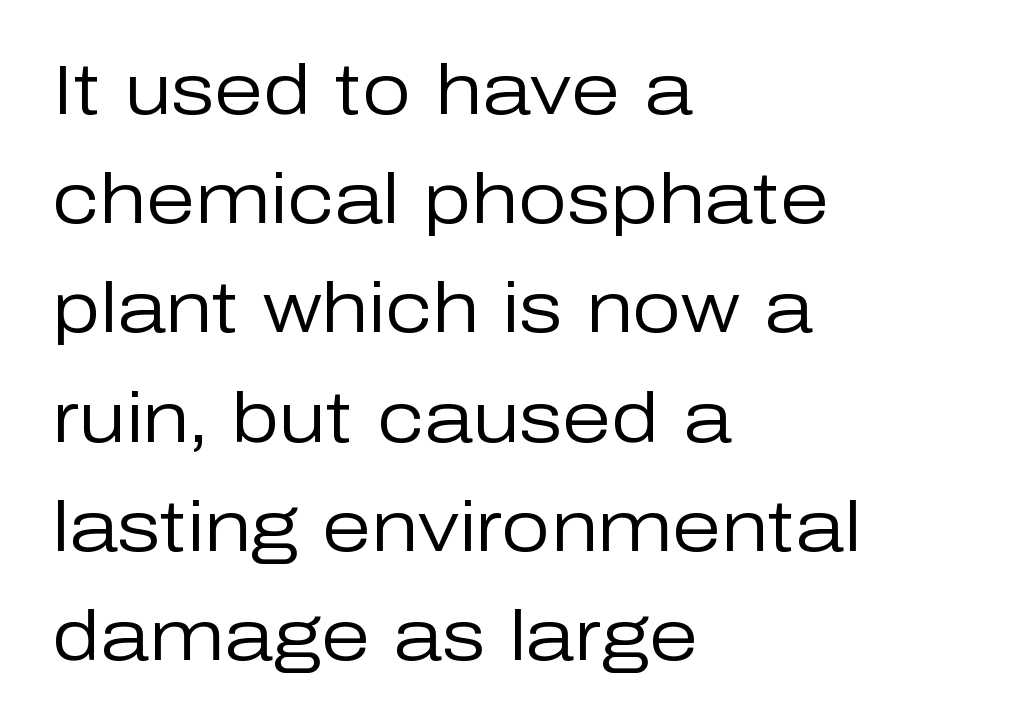
The image shows 70 px regular-weight sans-serif type, upright; set left-aligned, normal line spacing (1.56x), normal letter spacing, not underlined; low stroke contrast and a medium x-height.
